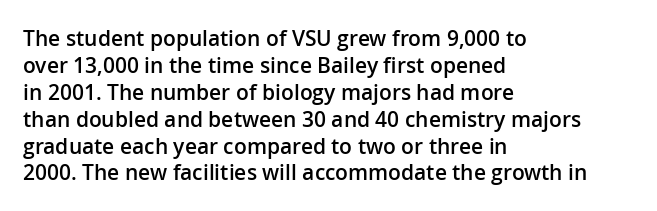
{"italic": "no", "bold": "semi", "underline": "no", "align": "left", "line_spacing": "normal", "line_spacing_ratio": 1.28, "letter_spacing": "normal", "letter_spacing_em": 0.0, "glyph_px": 21}
